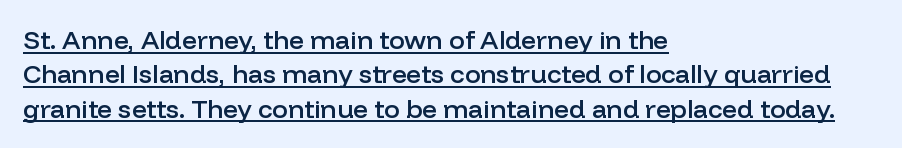
Q: Is the text bold? A: Semi-bold.
Q: Is the text italic (slanted)? A: No, it is upright.
Q: Is the text underlined? A: Yes.
Q: How is the paragraph aligned? A: Left-aligned.
Q: Is the spacing between letters normal or unusually wide? A: Normal.
Q: Is the spacing between lines tight, normal or loose? A: Normal.
